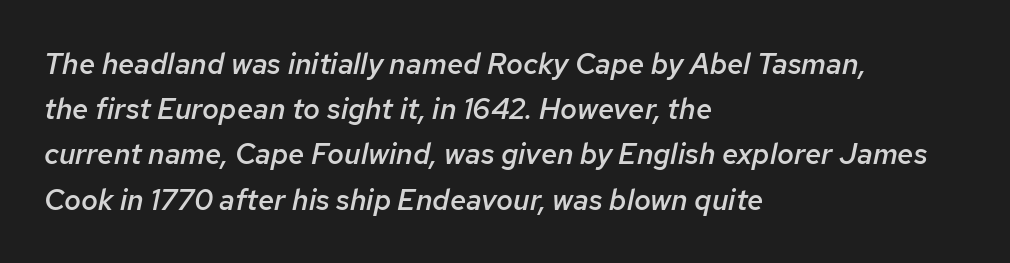
Q: Is the text bold? A: Semi-bold.
Q: Is the text italic (slanted)? A: Yes, it leans right by about 12 degrees.
Q: Is the text underlined? A: No.
Q: How is the paragraph aligned? A: Left-aligned.
Q: Is the spacing between letters normal or unusually wide? A: Normal.
Q: Is the spacing between lines tight, normal or loose? A: Normal.
Q: Width (condensed, normal, or wide)? A: Normal.
Q: Stroke contrast? A: Low.
Q: x-height? A: Medium.
Q: Monospaced? A: No.
